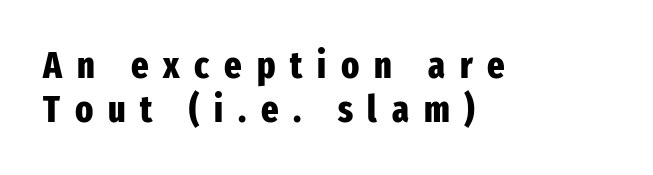
The image shows 37 px heavy, condensed sans-serif type, upright; set left-aligned, line spacing 1.18x, unusually wide letter spacing (+0.4 em), not underlined; low stroke contrast and a medium x-height.
